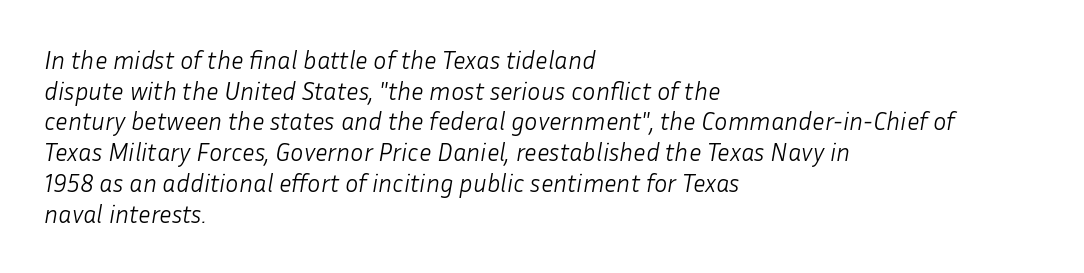
Q: Is the text bold? A: No.
Q: Is the text italic (slanted)? A: Yes, it leans right by about 10 degrees.
Q: Is the text underlined? A: No.
Q: How is the paragraph aligned? A: Left-aligned.
Q: Is the spacing between letters normal or unusually wide? A: Normal.
